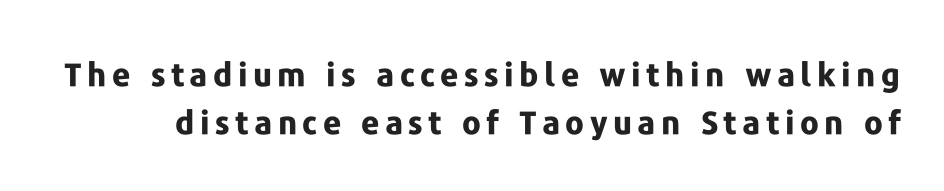
Ordinary non-slanted type is in use. Whoever set this chose a conventional vertical rhythm. Think of a printed novel: that variable character pitch is what you see here. Stroke thickness is high; the sample reads as a true bold.
